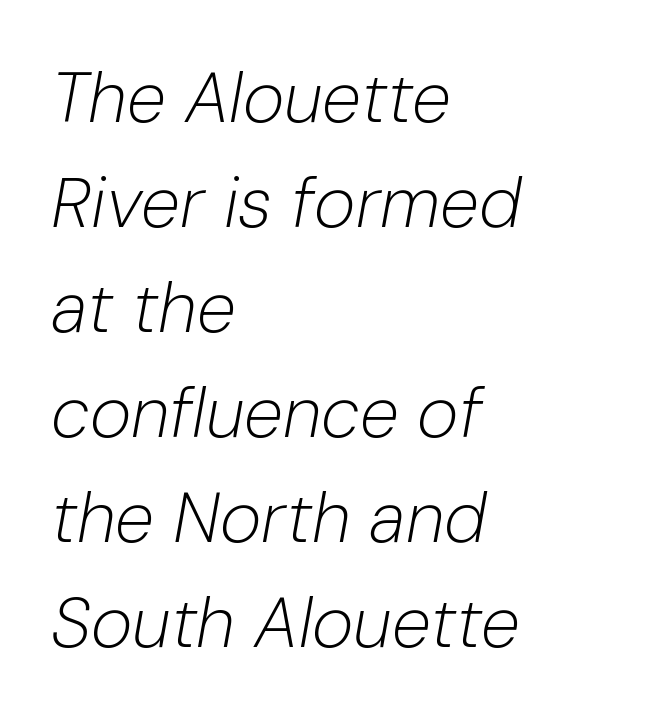
Horizontal bands of white between lines are of average thickness. Stems here are at most as thick as an everyday book face. The rendering uses natural spacing where letterforms have individual widths. Italic? Definitely — the glyphs are oblique.
